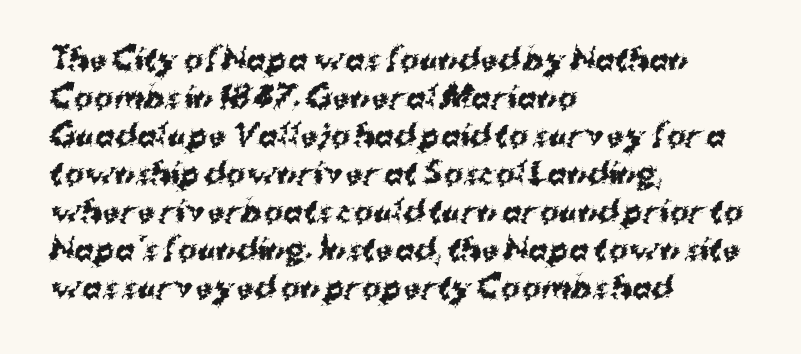
Q: Is the text bold? A: Yes.
Q: Is the typeface a serif or a sans-serif typeface? A: Sans-serif.
Q: Is the text underlined? A: No.
Q: How is the paragraph aligned? A: Left-aligned.
Q: Is the spacing between letters normal or unusually wide? A: Normal.
Q: Is the spacing between lines tight, normal or loose? A: Normal.
Q: Width (condensed, normal, or wide)? A: Normal.
Q: Stroke contrast? A: Medium.
Q: x-height? A: Medium.
Q: Monospaced? A: No.
